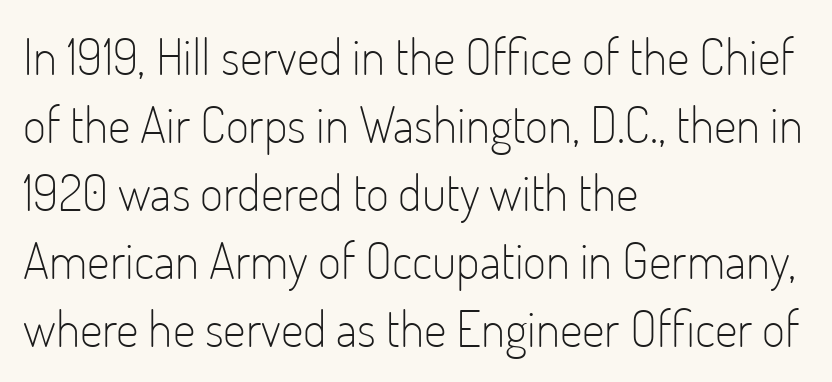
Q: Is the text bold? A: No.
Q: Is the text italic (slanted)? A: No, it is upright.
Q: Is the typeface a serif or a sans-serif typeface? A: Sans-serif.
Q: Is the text underlined? A: No.
Q: How is the paragraph aligned? A: Left-aligned.
Q: Is the spacing between letters normal or unusually wide? A: Normal.
Q: Is the spacing between lines tight, normal or loose? A: Normal.
Q: Width (condensed, normal, or wide)? A: Condensed.
Q: Stroke contrast? A: Low.
Q: x-height? A: Small.
Q: Monospaced? A: No.
